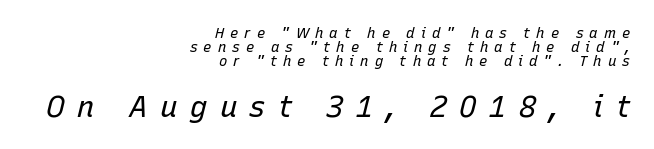
{"italic": "yes", "lean": "right", "slant_degrees": 15, "bold": "no", "weight": "regular", "width": "normal", "stroke_contrast": "low", "x_height": "medium", "monospaced": "no", "underline": "no", "align": "right", "line_spacing": "tight", "line_spacing_ratio": 0.99, "letter_spacing": "wide", "letter_spacing_em": 0.43, "larger_block": "second", "size_ratio": 2.07, "glyph_px": 29}
